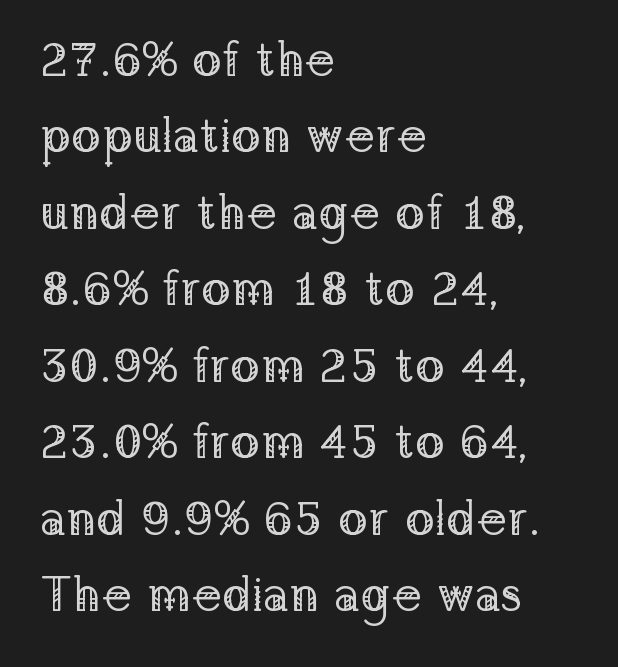
{"serif": "yes", "italic": "no", "bold": "no", "weight": "regular", "width": "normal", "stroke_contrast": "low", "x_height": "medium", "monospaced": "no", "underline": "no", "align": "left", "line_spacing": "normal", "line_spacing_ratio": 1.56, "letter_spacing": "normal", "letter_spacing_em": 0.0, "glyph_px": 49}
